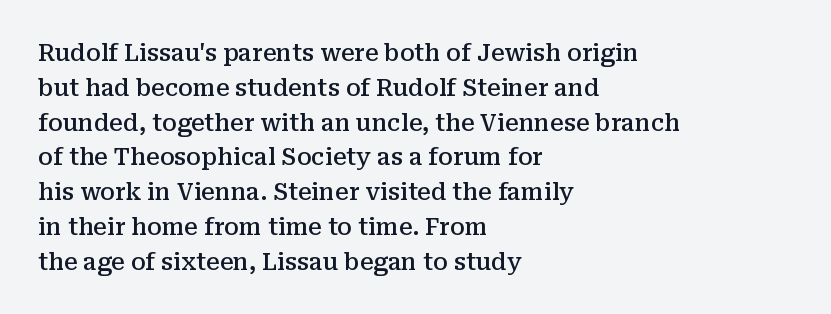
{"italic": "no", "bold": "semi", "underline": "no", "align": "left", "line_spacing": "normal", "line_spacing_ratio": 1.45, "letter_spacing": "normal", "letter_spacing_em": 0.0, "glyph_px": 24}
